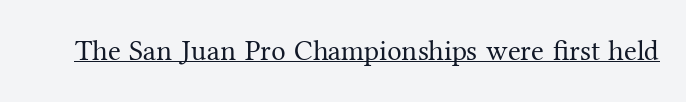
Q: Is the text bold? A: No.
Q: Is the text italic (slanted)? A: No, it is upright.
Q: Is the typeface a serif or a sans-serif typeface? A: Serif.
Q: Is the text underlined? A: Yes.
Q: Is the spacing between letters normal or unusually wide? A: Normal.
Q: Width (condensed, normal, or wide)? A: Normal.
Q: Stroke contrast? A: Medium.
Q: x-height? A: Medium.
Q: Monospaced? A: No.
